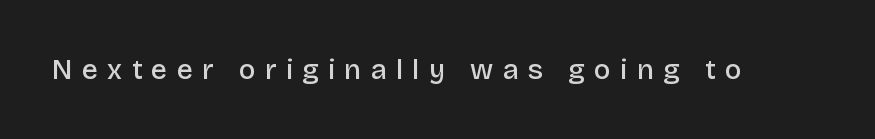
Q: Is the text bold? A: Semi-bold.
Q: Is the text italic (slanted)? A: No, it is upright.
Q: Is the typeface a serif or a sans-serif typeface? A: Sans-serif.
Q: Is the text underlined? A: No.
Q: Is the spacing between letters normal or unusually wide? A: Unusually wide.
Q: Width (condensed, normal, or wide)? A: Normal.
Q: Stroke contrast? A: Low.
Q: x-height? A: Large.
Q: Monospaced? A: No.
